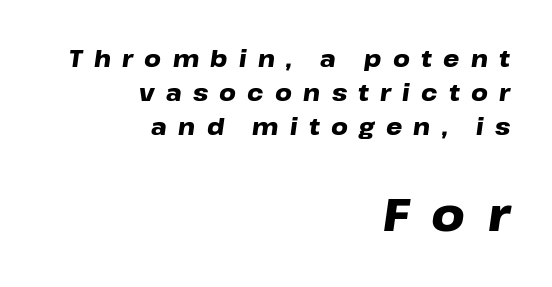
The image shows 46 px heavy, wide type, italic (leaning right); set right-aligned, normal line spacing (1.48x), unusually wide letter spacing (+0.49 em), not underlined; the second (bottom) block is 2.0x larger; low stroke contrast and a medium x-height.
